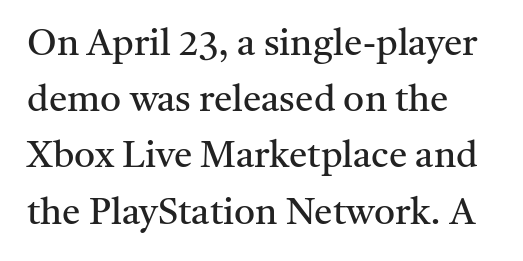
{"serif": "yes", "italic": "no", "bold": "no", "weight": "regular", "width": "normal", "stroke_contrast": "medium", "x_height": "medium", "monospaced": "no", "underline": "no", "align": "left", "line_spacing": "normal", "line_spacing_ratio": 1.52, "letter_spacing": "normal", "letter_spacing_em": 0.0, "glyph_px": 37}
